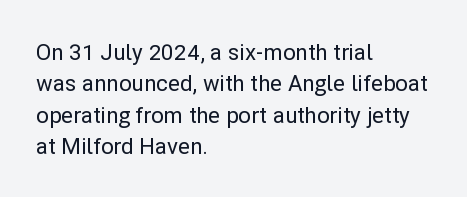
Q: Is the text italic (slanted)? A: No, it is upright.
Q: Is the text underlined? A: No.
Q: How is the paragraph aligned? A: Left-aligned.
Q: Is the spacing between letters normal or unusually wide? A: Normal.
Q: Is the spacing between lines tight, normal or loose? A: Normal.
